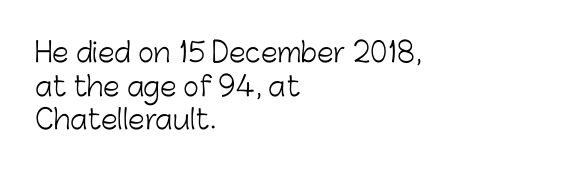
The image shows 27 px text type, upright; set left-aligned, normal line spacing (1.25x), normal letter spacing, not underlined.
